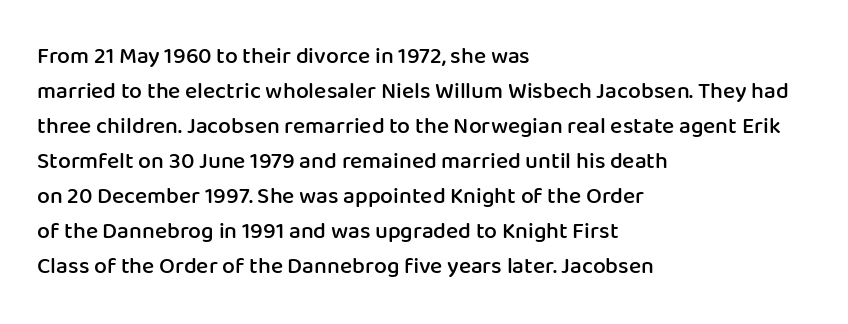
Teacher's note: observe the even left margin — that is flush-left alignment. The letters stand upright; this is a roman face. The string is rendered with underlining switched off. A somewhat darkened texture: the type is semibold rather than bold.
